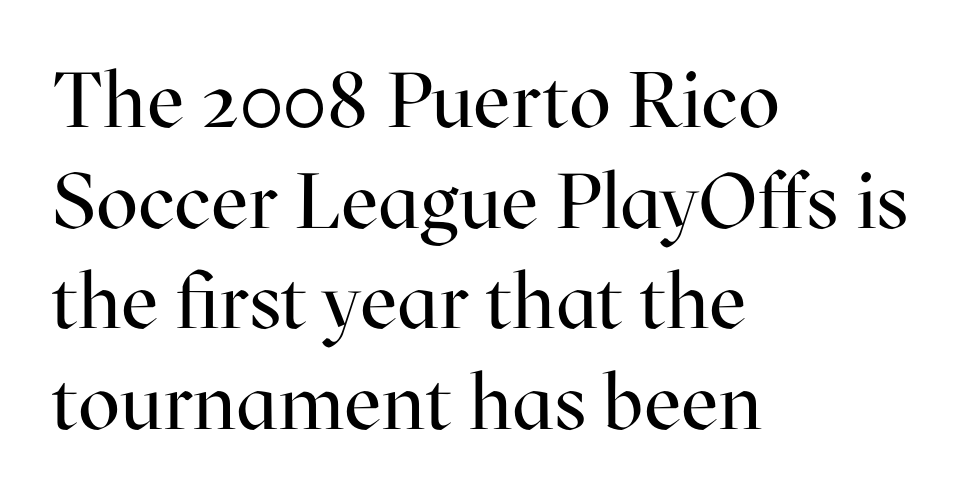
{"serif": "yes", "italic": "no", "bold": "no", "weight": "regular", "width": "normal", "stroke_contrast": "high", "x_height": "medium", "monospaced": "no", "underline": "no", "align": "left", "line_spacing": "normal", "line_spacing_ratio": 1.29, "letter_spacing": "normal", "letter_spacing_em": 0.0, "glyph_px": 78}
